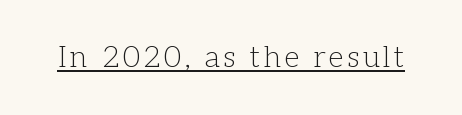
Q: Is the text bold? A: No.
Q: Is the text italic (slanted)? A: No, it is upright.
Q: Is the typeface a serif or a sans-serif typeface? A: Serif.
Q: Is the text underlined? A: Yes.
Q: Width (condensed, normal, or wide)? A: Normal.
Q: Stroke contrast? A: Low.
Q: x-height? A: Medium.
Q: Monospaced? A: No.
